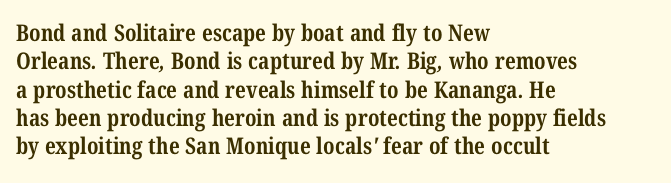
Q: Is the text bold? A: Yes.
Q: Is the text underlined? A: No.
Q: How is the paragraph aligned? A: Left-aligned.
Q: Is the spacing between letters normal or unusually wide? A: Normal.
